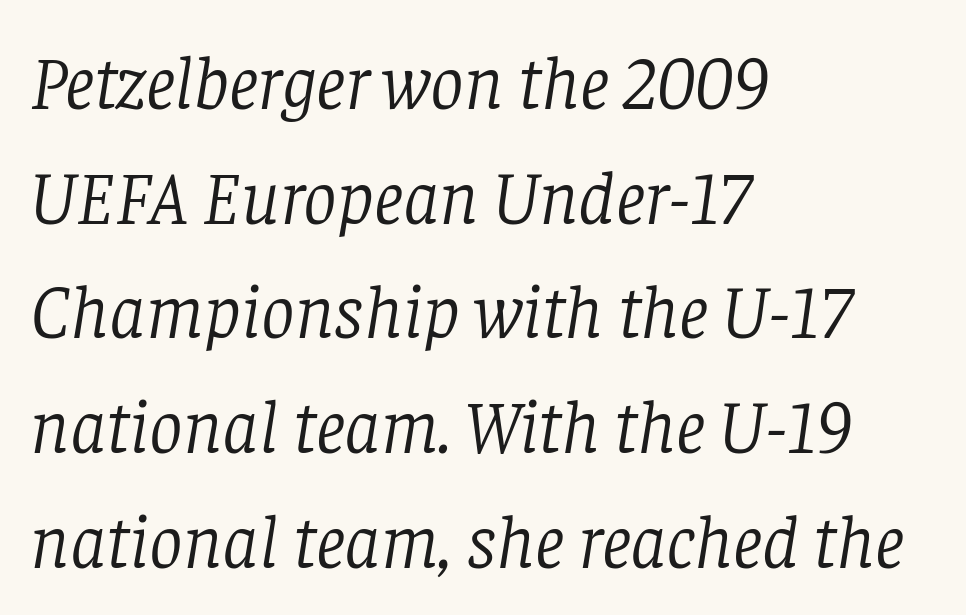
Q: Is the text bold? A: No.
Q: Is the text italic (slanted)? A: Yes, it leans right by about 8 degrees.
Q: Is the typeface a serif or a sans-serif typeface? A: Serif.
Q: Is the text underlined? A: No.
Q: How is the paragraph aligned? A: Left-aligned.
Q: Is the spacing between letters normal or unusually wide? A: Normal.
Q: Is the spacing between lines tight, normal or loose? A: Normal.
Q: Width (condensed, normal, or wide)? A: Normal.
Q: Stroke contrast? A: Low.
Q: x-height? A: Large.
Q: Monospaced? A: No.
